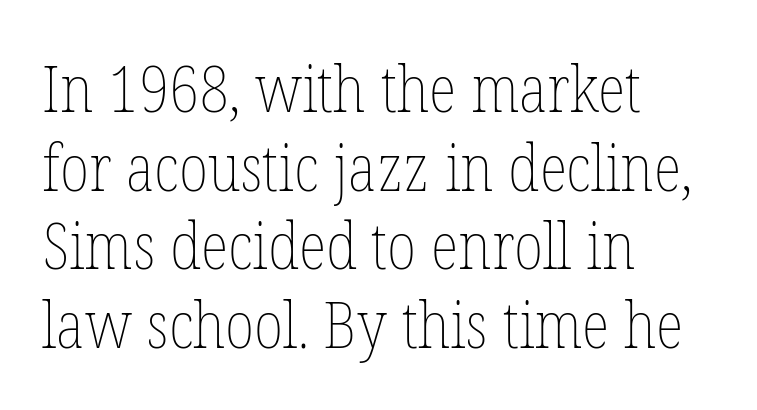
{"italic": "no", "bold": "no", "weight": "thin", "width": "condensed", "stroke_contrast": "low", "x_height": "medium", "monospaced": "no", "underline": "no", "align": "left", "line_spacing_ratio": 1.21, "letter_spacing": "normal", "letter_spacing_em": 0.0, "glyph_px": 65}
